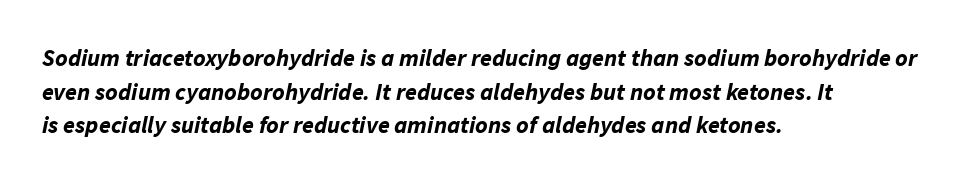
{"italic": "yes", "lean": "right", "slant_degrees": 11, "bold": "yes", "underline": "no", "align": "left", "line_spacing": "normal", "line_spacing_ratio": 1.4, "letter_spacing": "normal", "letter_spacing_em": 0.0, "glyph_px": 24}
